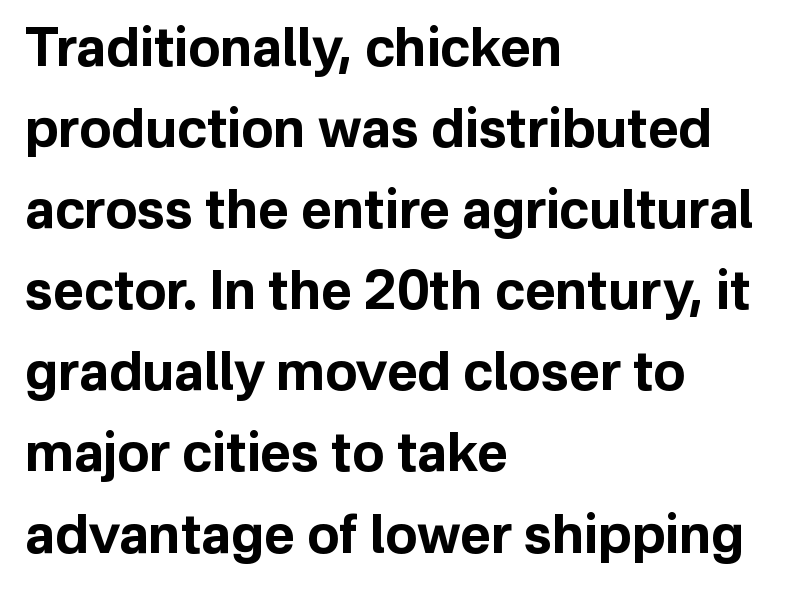
Q: Is the text bold? A: Yes.
Q: Is the text italic (slanted)? A: No, it is upright.
Q: Is the typeface a serif or a sans-serif typeface? A: Sans-serif.
Q: Is the text underlined? A: No.
Q: How is the paragraph aligned? A: Left-aligned.
Q: Is the spacing between letters normal or unusually wide? A: Normal.
Q: Is the spacing between lines tight, normal or loose? A: Normal.
Q: Width (condensed, normal, or wide)? A: Normal.
Q: Stroke contrast? A: Low.
Q: x-height? A: Medium.
Q: Monospaced? A: No.
